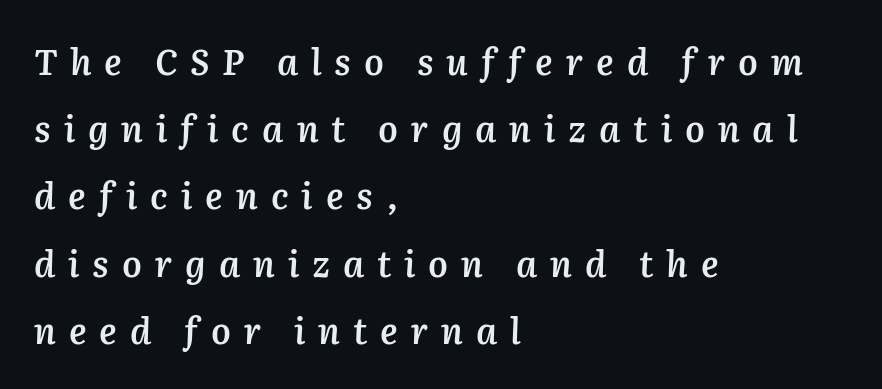
Letter spacing: wide. Unmarked baselines from the first word to the last. It's the slanting kind of type. Horizontally, the lines are justified to the leading edge only.
